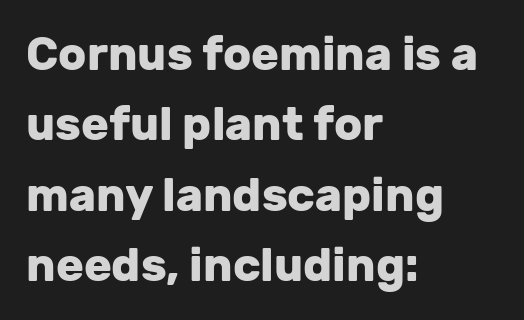
The ragged edge is on the right, which tells us the setting is flush left. I'd describe the lettering as bold — thick and assertive. Is this a fixed-width face? No — the glyphs have proportional, varying widths. Clear beneath every line of the passage. How would I describe the line gaps? Plain and ordinary.
